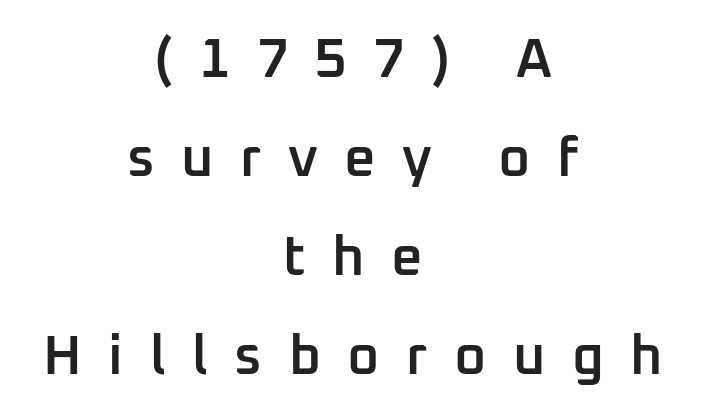
{"serif": "no", "italic": "no", "bold": "semi", "weight": "semibold", "width": "normal", "stroke_contrast": "low", "x_height": "medium", "monospaced": "no", "underline": "no", "align": "center", "line_spacing_ratio": 1.8, "letter_spacing": "wide", "letter_spacing_em": 0.48, "glyph_px": 55}
